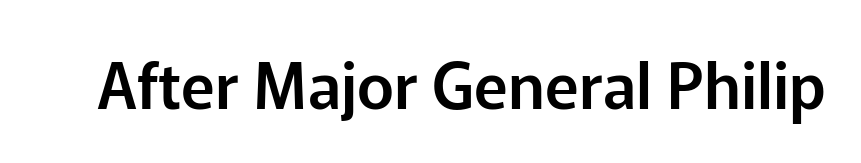
Q: Is the text italic (slanted)? A: No, it is upright.
Q: Is the typeface a serif or a sans-serif typeface? A: Sans-serif.
Q: Is the text underlined? A: No.
Q: Is the spacing between letters normal or unusually wide? A: Normal.
Q: Width (condensed, normal, or wide)? A: Normal.
Q: Stroke contrast? A: Low.
Q: x-height? A: Medium.
Q: Monospaced? A: No.
